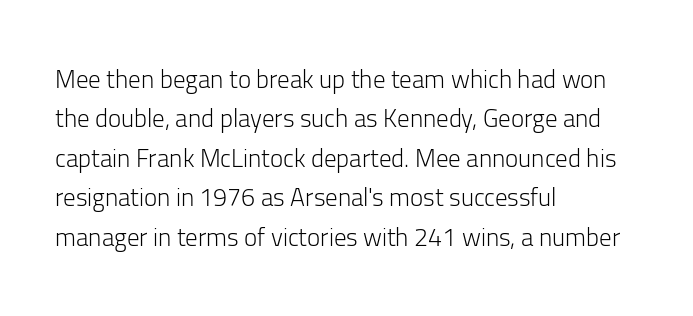
This block has exactly the height ordinary leading produces. Heft: none added — not bold. The face used here is rendered with its standard letterfit. Horizontally, the lines are justified to the leading edge only.
